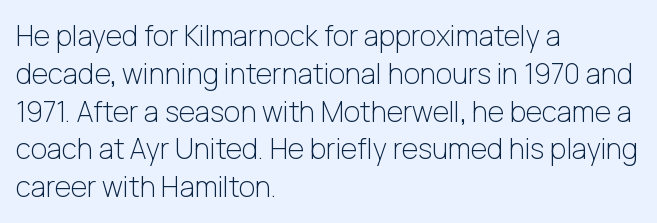
The image shows 28 px light sans-serif type, upright; set left-aligned, normal line spacing (1.35x), normal letter spacing, not underlined; low stroke contrast and a medium x-height.
